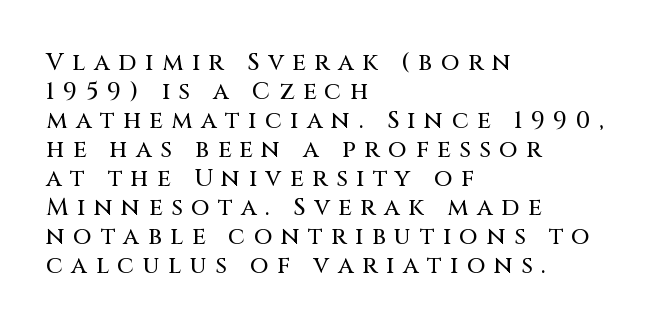
Q: Is the text italic (slanted)? A: No, it is upright.
Q: Is the text underlined? A: No.
Q: How is the paragraph aligned? A: Left-aligned.
Q: Is the spacing between letters normal or unusually wide? A: Unusually wide.
